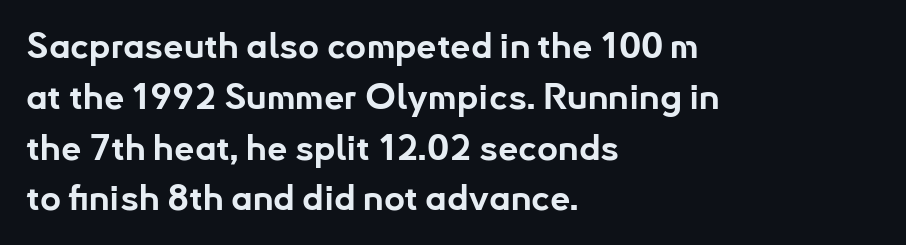
Q: Is the text bold? A: Yes.
Q: Is the text italic (slanted)? A: No, it is upright.
Q: Is the typeface a serif or a sans-serif typeface? A: Sans-serif.
Q: Is the text underlined? A: No.
Q: How is the paragraph aligned? A: Left-aligned.
Q: Is the spacing between letters normal or unusually wide? A: Normal.
Q: Is the spacing between lines tight, normal or loose? A: Normal.
Q: Width (condensed, normal, or wide)? A: Normal.
Q: Stroke contrast? A: Low.
Q: x-height? A: Small.
Q: Monospaced? A: No.
